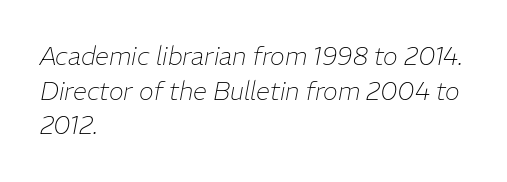
The image shows 25 px text type, italic (leaning right); set left-aligned, normal line spacing (1.39x), normal letter spacing, not underlined.
